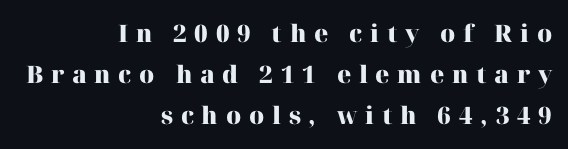
{"italic": "no", "bold": "yes", "underline": "no", "align": "right", "line_spacing_ratio": 1.71, "letter_spacing": "wide", "letter_spacing_em": 0.32, "glyph_px": 24}
